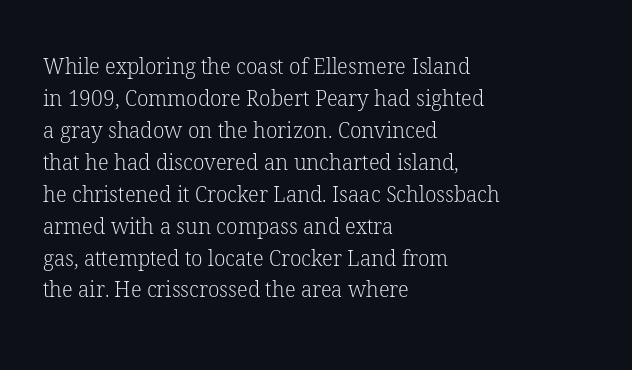
Q: Is the text bold? A: No.
Q: Is the text italic (slanted)? A: No, it is upright.
Q: Is the text underlined? A: No.
Q: How is the paragraph aligned? A: Left-aligned.
Q: Is the spacing between letters normal or unusually wide? A: Normal.
Q: Is the spacing between lines tight, normal or loose? A: Normal.
